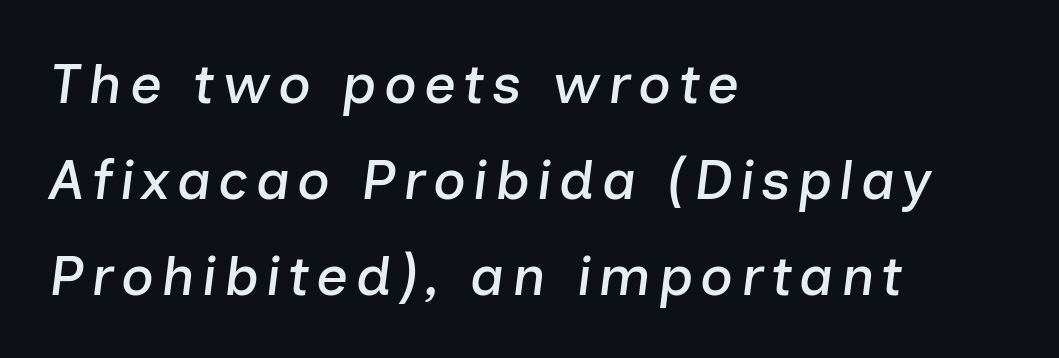
The image shows 56 px text type, italic (leaning right); set left-aligned, line spacing 1.71x, not underlined; low stroke contrast and a medium x-height.
